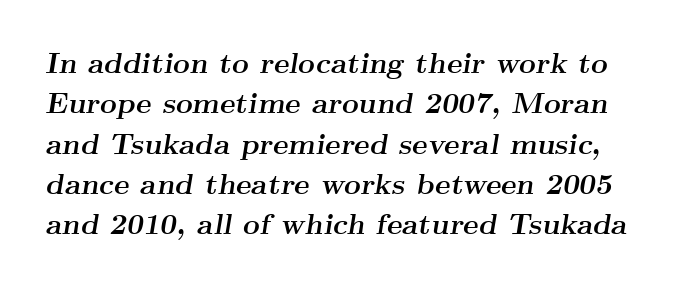
The image shows 29 px semibold, wide serif type, italic (leaning right); set normal line spacing (1.39x), normal letter spacing, not underlined; medium stroke contrast and a small x-height.
